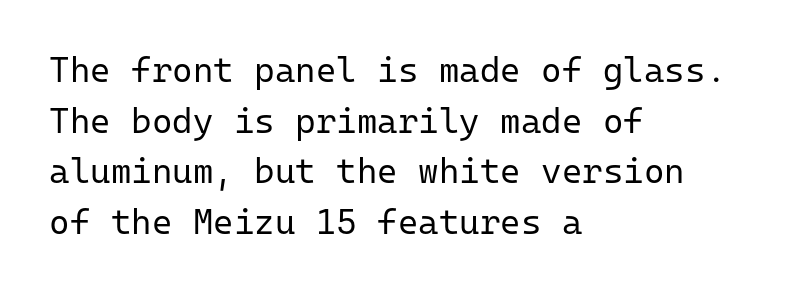
The image shows 35 px regular-weight sans-serif type, upright, monospaced; set left-aligned, normal line spacing (1.45x), normal letter spacing, not underlined; low stroke contrast and a medium x-height.
